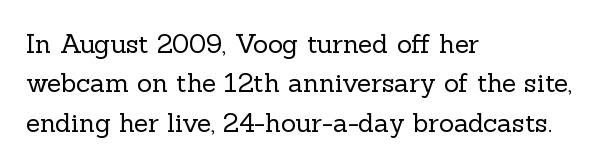
{"italic": "no", "bold": "no", "underline": "no", "align": "left", "line_spacing": "normal", "line_spacing_ratio": 1.51, "letter_spacing": "normal", "letter_spacing_em": 0.0, "glyph_px": 26}
